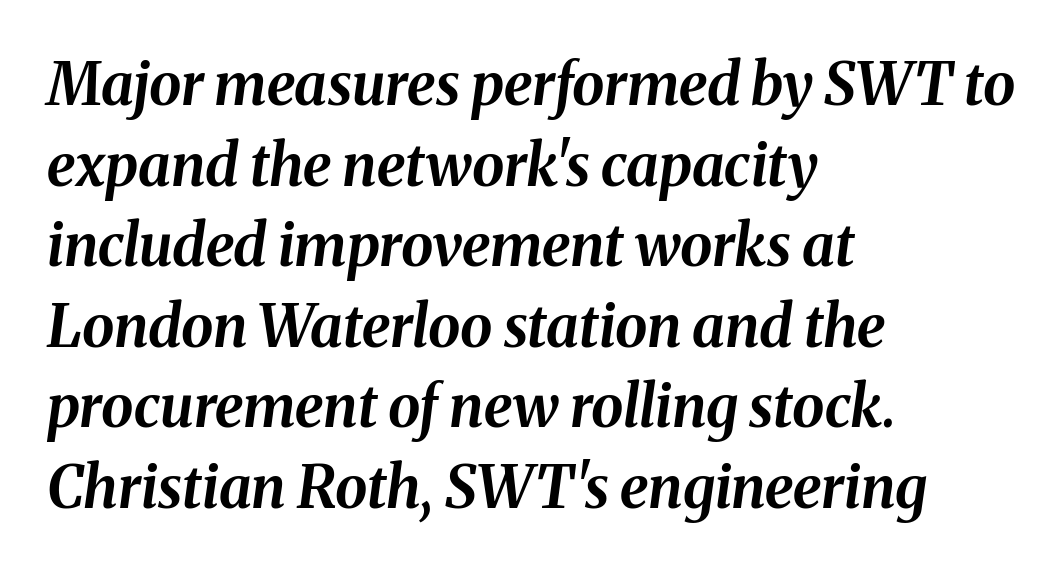
Q: Is the text bold? A: Yes.
Q: Is the text italic (slanted)? A: Yes, it leans right by about 8 degrees.
Q: Is the text underlined? A: No.
Q: How is the paragraph aligned? A: Left-aligned.
Q: Is the spacing between letters normal or unusually wide? A: Normal.
Q: Is the spacing between lines tight, normal or loose? A: Normal.
Q: Width (condensed, normal, or wide)? A: Normal.
Q: Stroke contrast? A: Medium.
Q: x-height? A: Medium.
Q: Monospaced? A: No.
